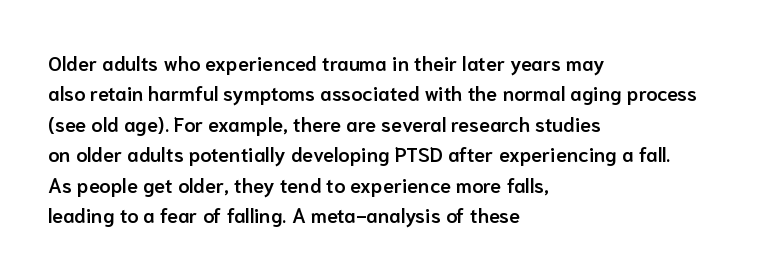
This block has exactly the height ordinary leading produces. Decoration check: the copy has no underline. Firm but not heavy-handed strokes: this text is semibold. Here the glyphs are tracked normally, forming tight word shapes. Style check: upright. Visually the block forms a straight wall on the left and a jagged coastline on the right.
